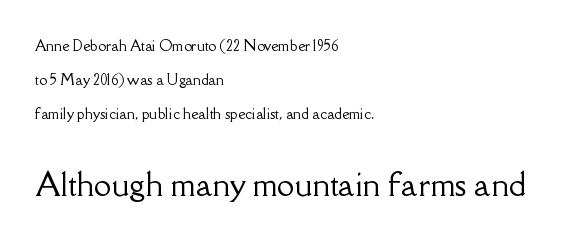
{"serif": "yes", "italic": "no", "width": "normal", "stroke_contrast": "low", "x_height": "small", "monospaced": "no", "underline": "no", "align": "left", "line_spacing": "loose", "line_spacing_ratio": 2.44, "letter_spacing": "normal", "letter_spacing_em": 0.0, "larger_block": "second", "size_ratio": 2.21, "glyph_px": 31}
